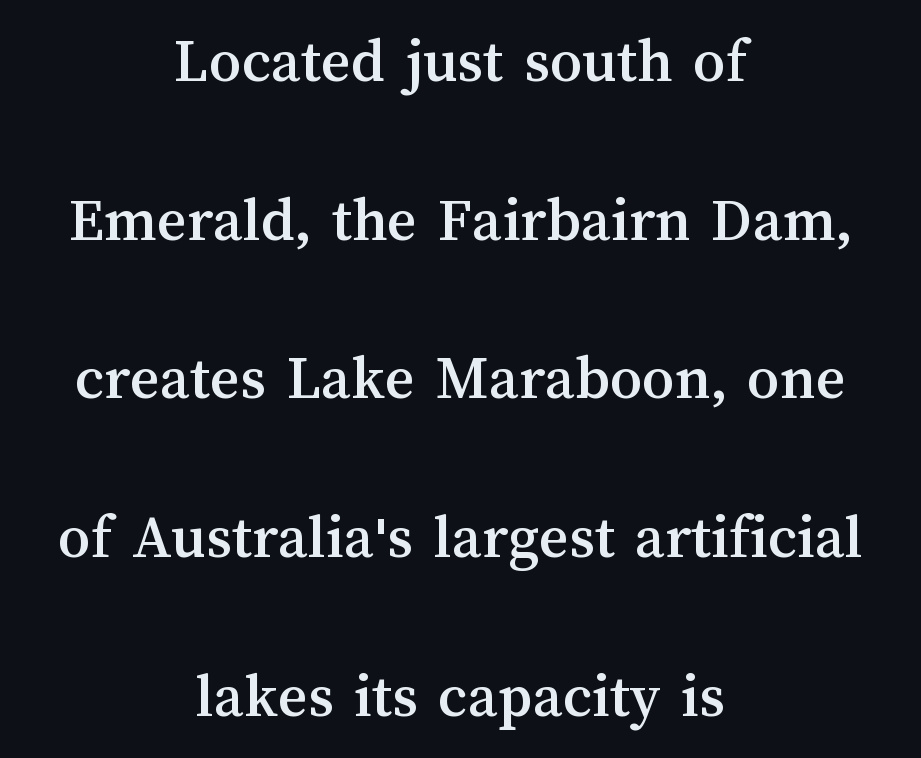
If you measured baseline to baseline, you'd find a long distance. Do the characters align in a grid? No, the font is proportional. These lines were composed using upright roman letters. Caption: standard tracking, unaltered. Nobody drew a line under any word here.
